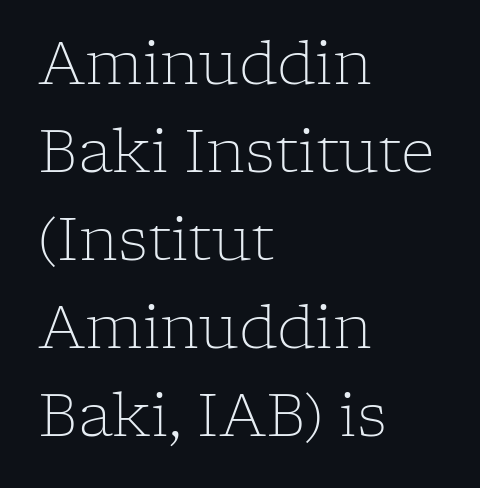
{"serif": "yes", "italic": "no", "bold": "no", "weight": "light", "width": "normal", "stroke_contrast": "low", "x_height": "medium", "monospaced": "no", "underline": "no", "align": "left", "line_spacing": "normal", "line_spacing_ratio": 1.49, "letter_spacing": "normal", "letter_spacing_em": 0.0, "glyph_px": 59}
